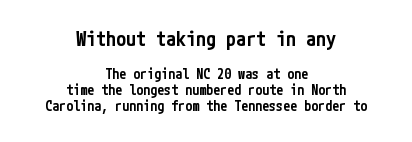
{"italic": "no", "bold": "semi", "underline": "no", "align": "center", "line_spacing": "tight", "line_spacing_ratio": 1.15, "letter_spacing": "normal", "letter_spacing_em": 0.0, "larger_block": "first", "size_ratio": 1.43, "glyph_px": 20}
